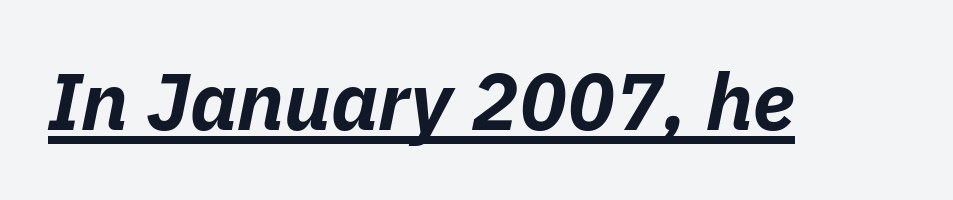
The image shows 80 px bold type, italic (leaning right); set normal letter spacing, underlined; low stroke contrast and a medium x-height.
